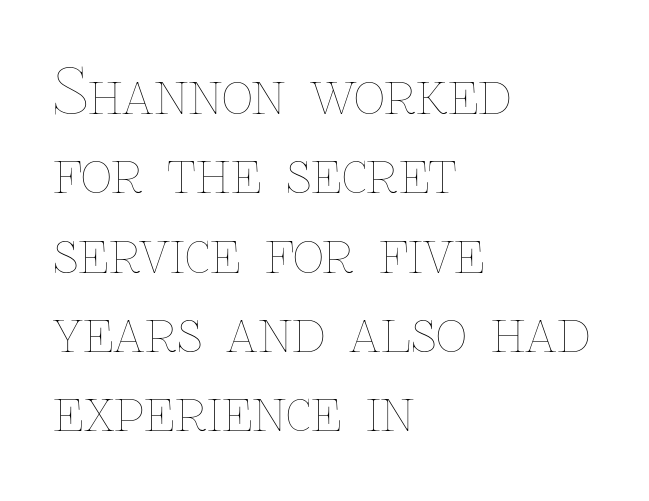
Q: Is the text bold? A: No.
Q: Is the text italic (slanted)? A: No, it is upright.
Q: Is the text underlined? A: No.
Q: How is the paragraph aligned? A: Left-aligned.
Q: Is the spacing between letters normal or unusually wide? A: Normal.
Q: Is the spacing between lines tight, normal or loose? A: Normal.
Q: Width (condensed, normal, or wide)? A: Normal.
Q: Stroke contrast? A: Low.
Q: x-height? A: Medium.
Q: Monospaced? A: No.
